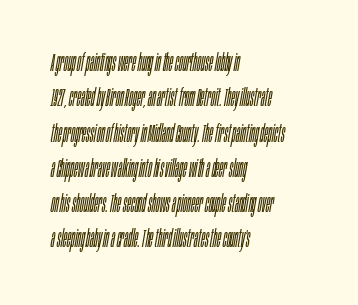
An italicized treatment has been applied to the whole sample. In terms of letterspacing, this is plain default setting. Leading: standard. The passage is arranged the way most books set body copy — flush left. Type without underlining.
